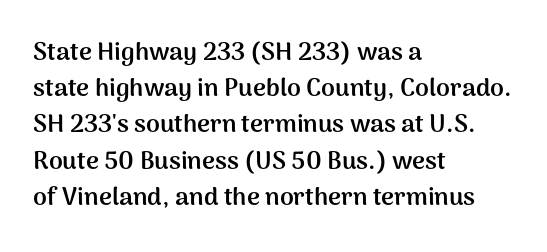
The image shows 25 px bold type, upright; set left-aligned, normal line spacing (1.45x), normal letter spacing, not underlined.
